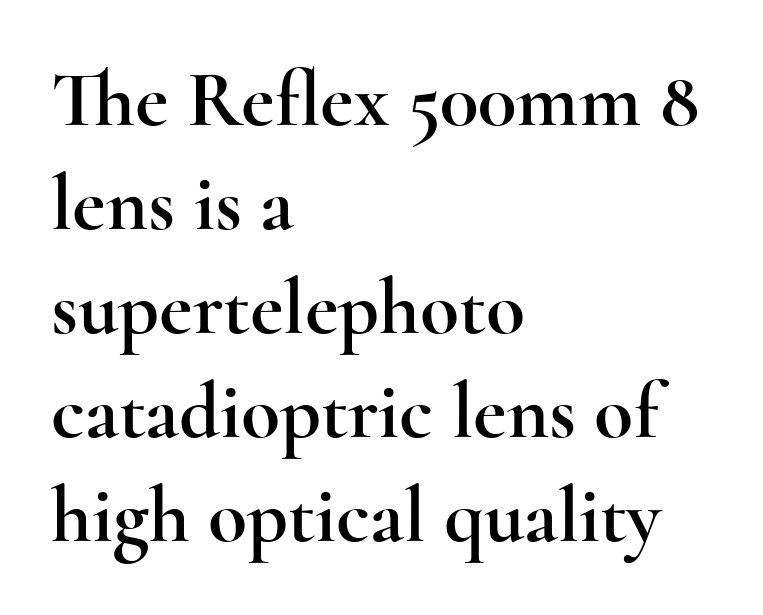
The image shows 80 px wide serif type, upright; set left-aligned, normal line spacing (1.3x), normal letter spacing, not underlined; a small x-height.
